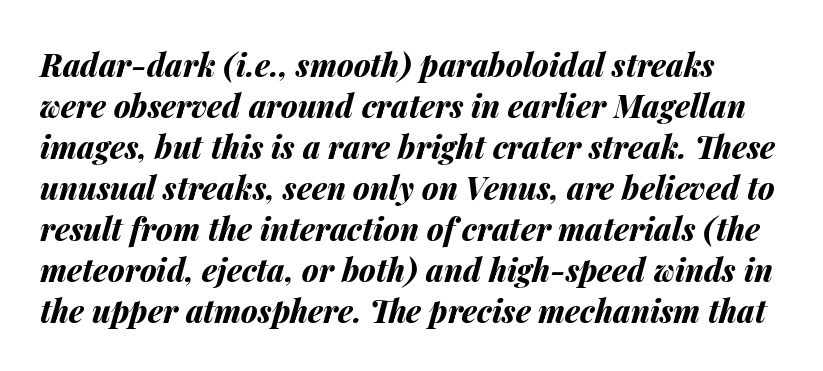
{"italic": "yes", "lean": "right", "slant_degrees": 14, "bold": "yes", "weight": "bold", "width": "normal", "stroke_contrast": "medium", "x_height": "medium", "monospaced": "no", "underline": "no", "line_spacing": "normal", "line_spacing_ratio": 1.32, "letter_spacing": "normal", "letter_spacing_em": 0.0, "glyph_px": 31}
